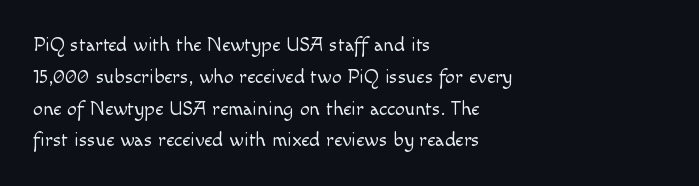
Q: Is the text bold? A: No.
Q: Is the text italic (slanted)? A: No, it is upright.
Q: Is the text underlined? A: No.
Q: How is the paragraph aligned? A: Left-aligned.
Q: Is the spacing between letters normal or unusually wide? A: Normal.
Q: Is the spacing between lines tight, normal or loose? A: Normal.
